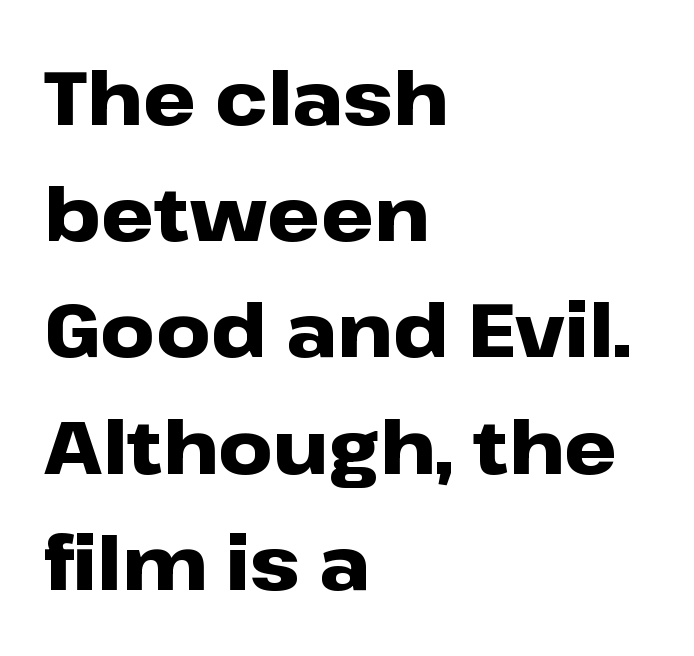
The rendering uses natural spacing where letterforms have individual widths. This sample keeps an unexceptional amount of space between lines. Type without underlining. The rendering anchors every line to the left-hand side. Glyph-to-glyph distance matches everyday printed text.
